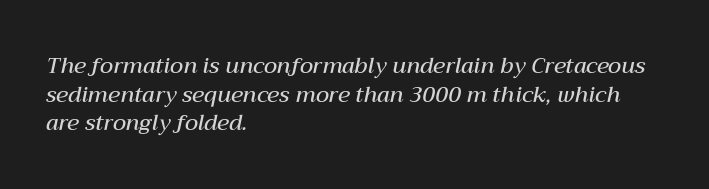
The area under the type is left untouched. Compared with typical paragraphs, the rows here are spaced about the same. This sample is left-justified, so line endings fall wherever the words run out. The lettering tilts uniformly, giving the passage an italic look. The horizontal fit of the characters is conventional and even. The characters look somewhat weighty, a semibold short of true bold.
